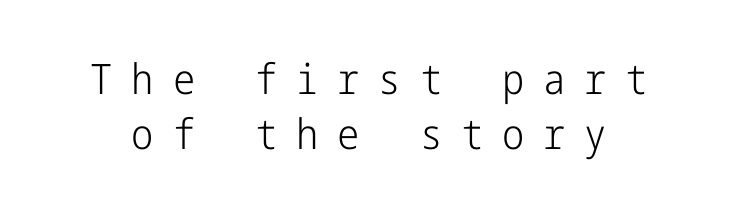
Regular leading. No chunkiness to these letters — they're not bold. Just letters on the line, the space beneath them empty. Grotesque or geometric, the face here clearly has no serifs.
